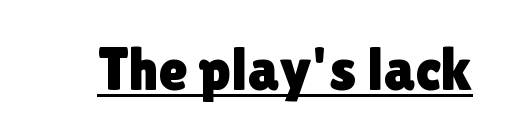
The type is set solid horizontally, with unmodified tracking. The letters stand upright; this is a roman face. Classification — sans serif. This sample has the flowing, uneven cadence of proportional lettering. Emphasis is given by a line drawn under the lettering.
